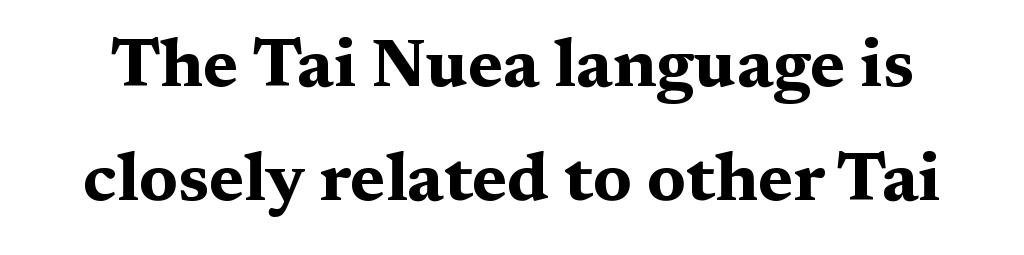
The typesetting leans heavy: a genuine bold. Glyph-to-glyph distance matches everyday printed text. Posture: upright roman. Summary of vertical rhythm: regular, with standard interline spacing. The string is rendered with underlining switched off.
